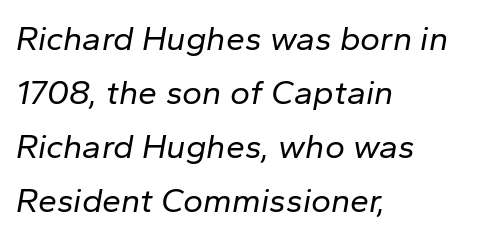
The rendering applies a slant to the glyphs. In CSS terms this would be text-align: left. The passage shown has conventional tracking throughout. You could not count columns in this text — the font is proportionally spaced. The strip under each line holds only bare page.
